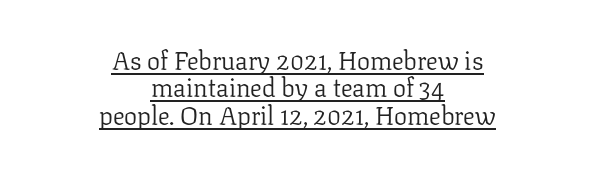
The image shows 26 px text type, upright; set centered, tight line spacing (1.05x), normal letter spacing, underlined.
